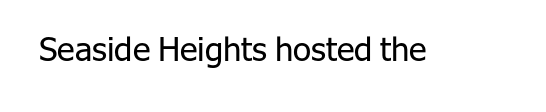
The image shows 33 px regular-weight sans-serif type, upright; set normal letter spacing, not underlined; low stroke contrast and a medium x-height.
